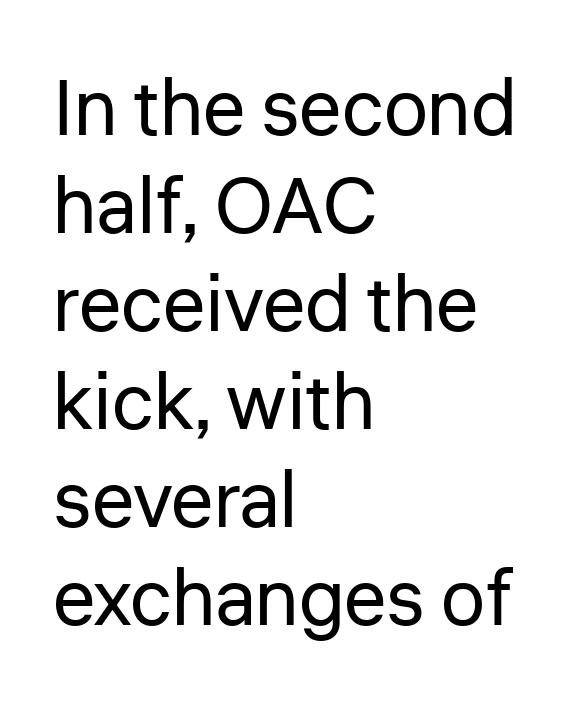
Left-aligned paragraph, ragged on the right. The passage shown is typeset with a sans-serif family. Rule under the text: the space is simply empty. Each letter keeps its own natural width here, so spacing adapts to shape. The letters sit at their default tracking, neither squeezed nor spread. This is roman type, the default non-slanted kind.
